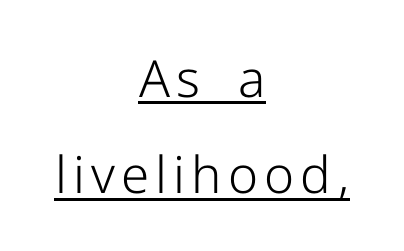
The letters stand straight up with perfectly vertical stems. This is not heavy type; no bold has been used. Examine the stroke ends and you'll find no serifs. Caption: multi-line text, centered on the measure.
